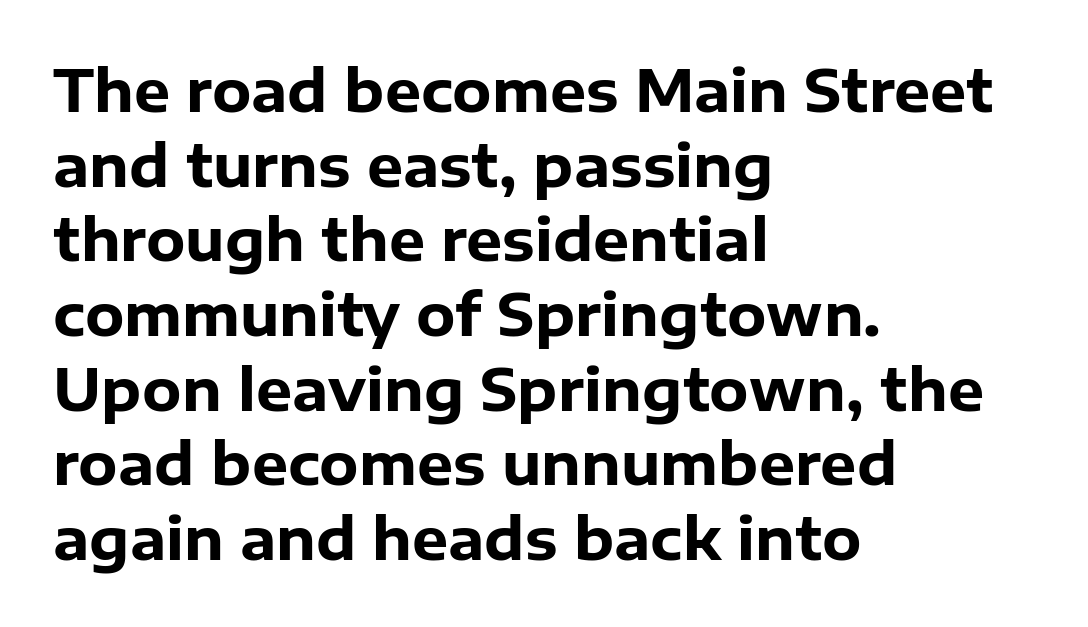
{"serif": "no", "italic": "no", "bold": "yes", "weight": "heavy", "width": "normal", "stroke_contrast": "low", "x_height": "medium", "monospaced": "no", "underline": "no", "align": "left", "line_spacing": "normal", "line_spacing_ratio": 1.31, "letter_spacing": "normal", "letter_spacing_em": 0.0, "glyph_px": 57}
